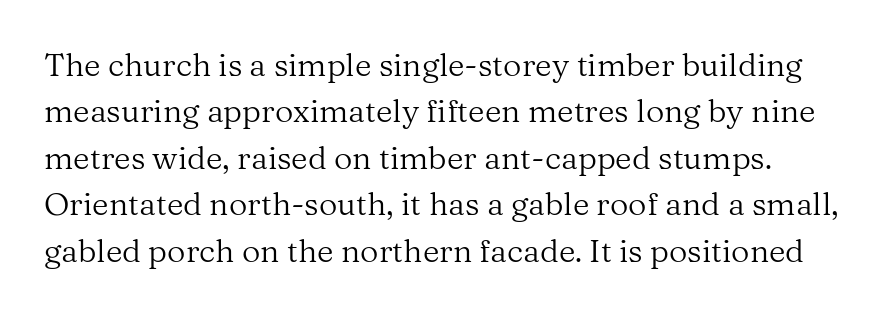
Stroke mass is kept to a normal reading level or below. I'd call this a serif setting — the letters wear small feet. Posture: upright roman. Each letter keeps its own natural width here, so spacing adapts to shape. Vertically, the passage feels balanced, rows spaced as you'd expect. The gaps between neighbouring characters are ordinary and unremarkable.
